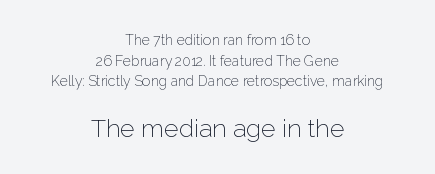
The image shows 25 px text type, upright; set centered, normal line spacing (1.47x), normal letter spacing, not underlined; the second (bottom) block is 1.79x larger.
